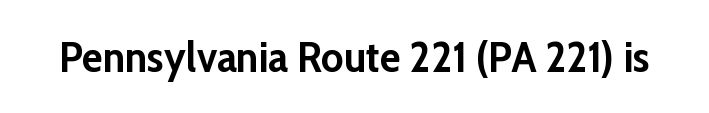
Q: Is the text bold? A: Yes.
Q: Is the text italic (slanted)? A: No, it is upright.
Q: Is the typeface a serif or a sans-serif typeface? A: Sans-serif.
Q: Is the text underlined? A: No.
Q: Is the spacing between letters normal or unusually wide? A: Normal.
Q: Width (condensed, normal, or wide)? A: Normal.
Q: Stroke contrast? A: Low.
Q: x-height? A: Medium.
Q: Monospaced? A: No.
